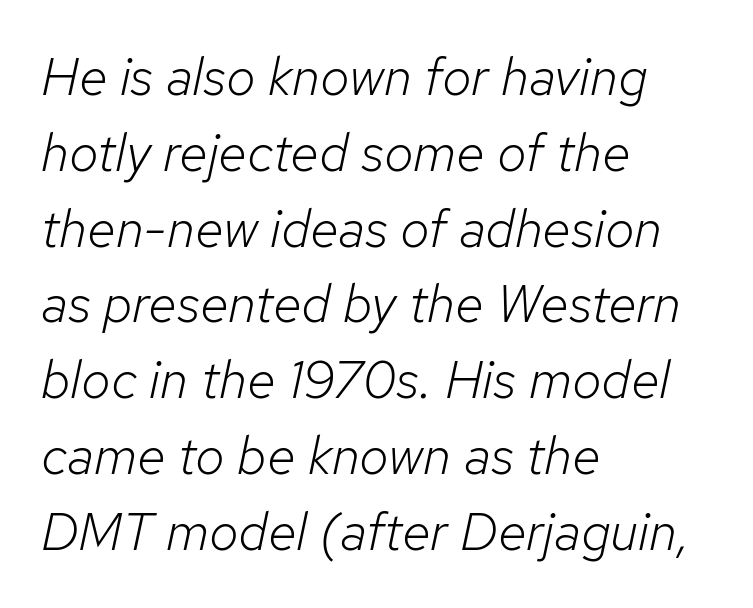
Q: Is the text bold? A: No.
Q: Is the text italic (slanted)? A: Yes, it leans right by about 12 degrees.
Q: Is the text underlined? A: No.
Q: How is the paragraph aligned? A: Left-aligned.
Q: Is the spacing between letters normal or unusually wide? A: Normal.
Q: Is the spacing between lines tight, normal or loose? A: Normal.
Q: Width (condensed, normal, or wide)? A: Normal.
Q: Stroke contrast? A: Low.
Q: x-height? A: Medium.
Q: Monospaced? A: No.
